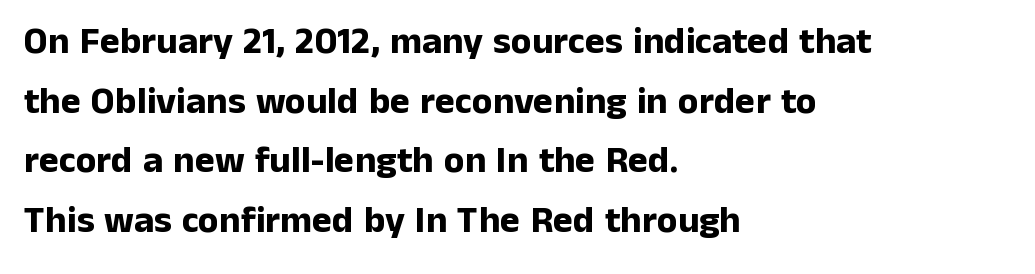
{"serif": "no", "italic": "no", "bold": "yes", "weight": "bold", "width": "normal", "stroke_contrast": "low", "x_height": "medium", "monospaced": "no", "underline": "no", "align": "left", "line_spacing": "normal", "line_spacing_ratio": 1.57, "letter_spacing": "normal", "letter_spacing_em": 0.0, "glyph_px": 38}
